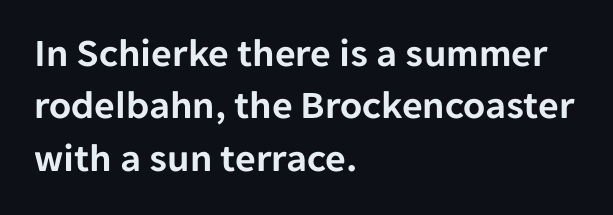
Q: Is the text italic (slanted)? A: No, it is upright.
Q: Is the typeface a serif or a sans-serif typeface? A: Sans-serif.
Q: Is the text underlined? A: No.
Q: How is the paragraph aligned? A: Left-aligned.
Q: Is the spacing between letters normal or unusually wide? A: Normal.
Q: Is the spacing between lines tight, normal or loose? A: Normal.
Q: Width (condensed, normal, or wide)? A: Normal.
Q: Stroke contrast? A: Low.
Q: x-height? A: Medium.
Q: Monospaced? A: No.
